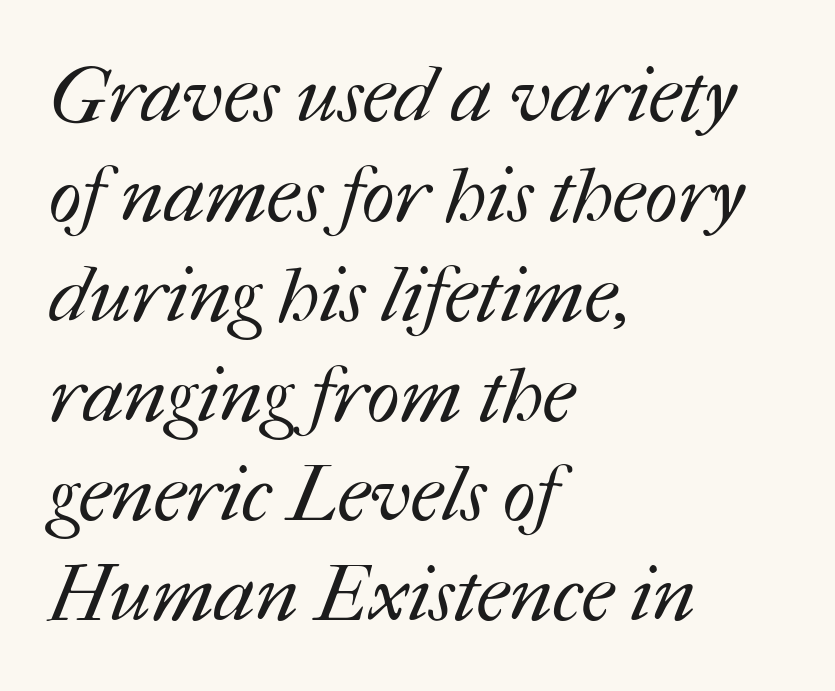
Q: Is the text bold? A: No.
Q: Is the text underlined? A: No.
Q: How is the paragraph aligned? A: Left-aligned.
Q: Is the spacing between letters normal or unusually wide? A: Normal.
Q: Is the spacing between lines tight, normal or loose? A: Normal.
Q: Width (condensed, normal, or wide)? A: Normal.
Q: Stroke contrast? A: Medium.
Q: x-height? A: Medium.
Q: Monospaced? A: No.
